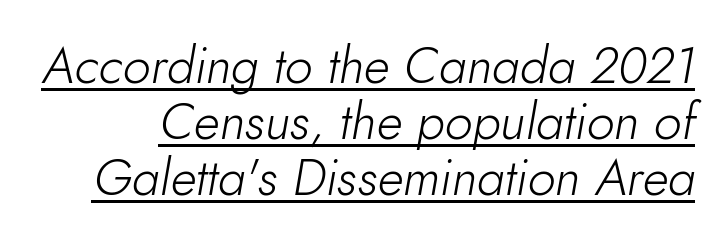
What's the leading like? Squeezed, with rows nearly overlapping. Observe the ordinary spacing: letters are neighbours, not strangers. The sample's only ornament is a line tracing under the words. These lines are rendered in a variable-pitch font.
